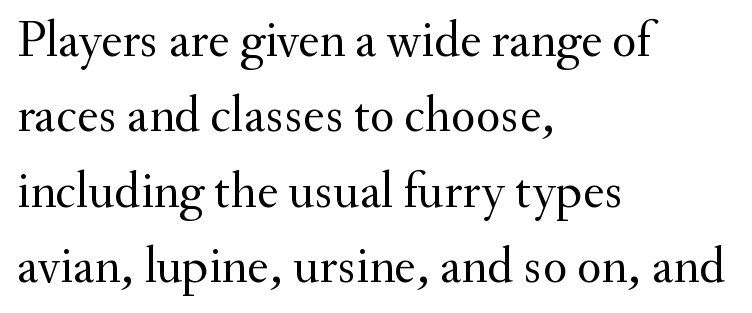
{"serif": "yes", "italic": "no", "bold": "no", "weight": "regular", "width": "normal", "stroke_contrast": "medium", "x_height": "small", "monospaced": "no", "underline": "no", "align": "left", "line_spacing": "normal", "line_spacing_ratio": 1.48, "letter_spacing": "normal", "letter_spacing_em": 0.0, "glyph_px": 51}
